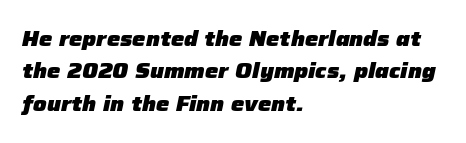
Q: Is the text bold? A: Yes.
Q: Is the text italic (slanted)? A: Yes, it leans right by about 12 degrees.
Q: Is the text underlined? A: No.
Q: How is the paragraph aligned? A: Left-aligned.
Q: Is the spacing between letters normal or unusually wide? A: Normal.
Q: Is the spacing between lines tight, normal or loose? A: Normal.
